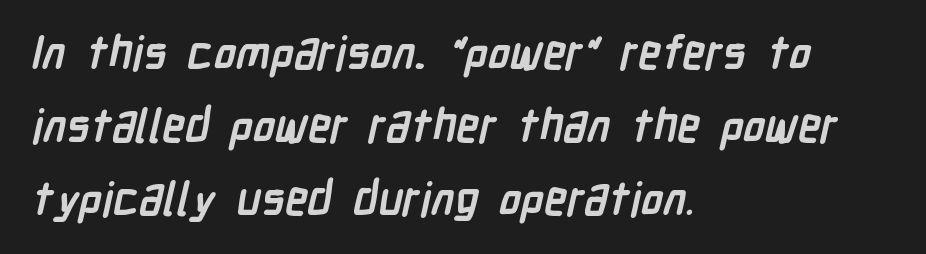
The image shows 46 px semibold, condensed sans-serif type; set left-aligned, normal line spacing (1.59x), normal letter spacing, not underlined; low stroke contrast and a medium x-height.
